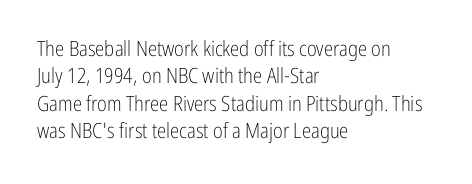
Q: Is the text bold? A: No.
Q: Is the text italic (slanted)? A: No, it is upright.
Q: Is the text underlined? A: No.
Q: How is the paragraph aligned? A: Left-aligned.
Q: Is the spacing between letters normal or unusually wide? A: Normal.
Q: Is the spacing between lines tight, normal or loose? A: Normal.
